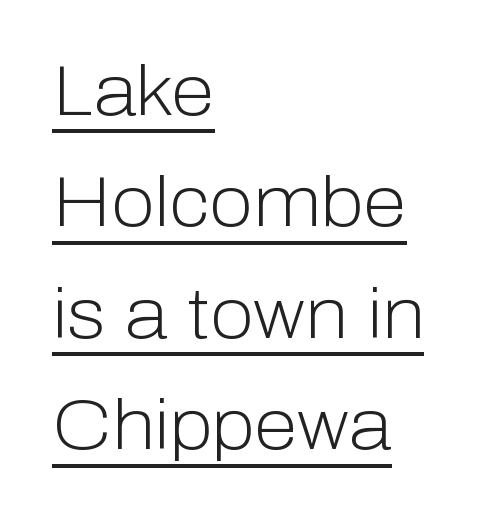
{"serif": "no", "italic": "no", "bold": "no", "weight": "light", "width": "normal", "stroke_contrast": "low", "x_height": "medium", "monospaced": "no", "underline": "yes", "align": "left", "line_spacing": "normal", "line_spacing_ratio": 1.57, "letter_spacing": "normal", "letter_spacing_em": 0.0, "glyph_px": 71}
